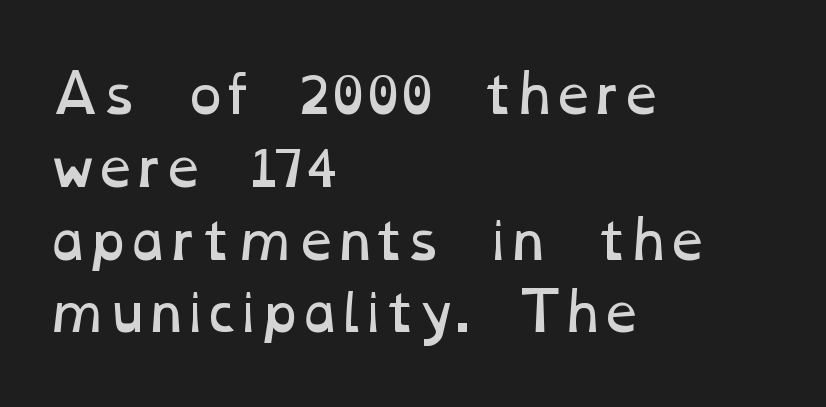
The image shows 52 px regular-weight, wide type; set left-aligned, normal line spacing (1.4x), normal letter spacing, not underlined; low stroke contrast and a medium x-height.
